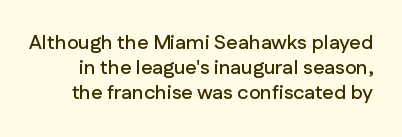
A clean baseline with only descenders dipping below it. Style check: upright. There is no visible air inserted between adjacent glyphs.
